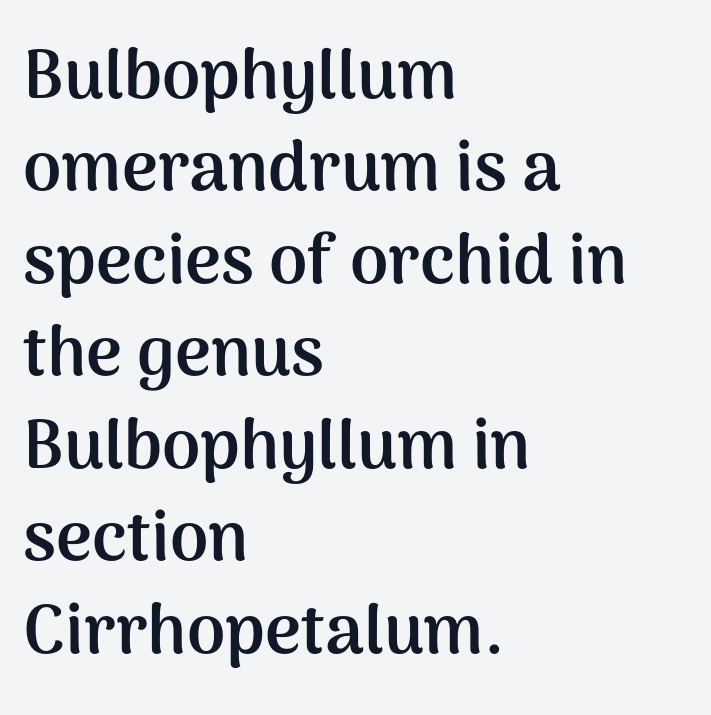
The image shows 69 px semibold sans-serif type, upright; set left-aligned, normal line spacing (1.34x), normal letter spacing, not underlined; medium stroke contrast and a medium x-height.
